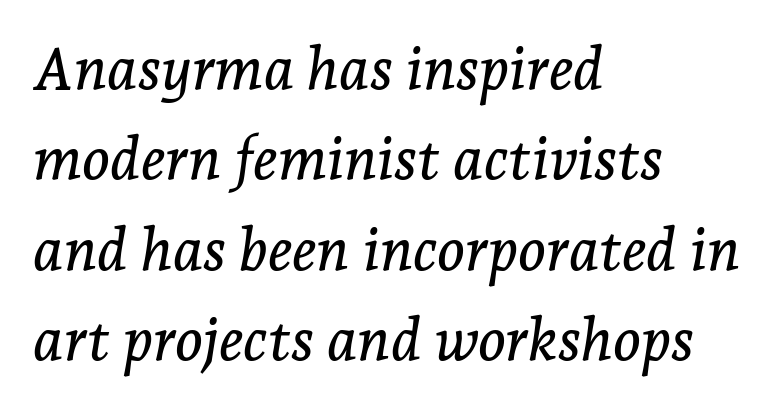
{"serif": "yes", "italic": "yes", "lean": "right", "slant_degrees": 7, "width": "normal", "stroke_contrast": "low", "x_height": "medium", "monospaced": "no", "underline": "no", "align": "left", "line_spacing": "normal", "line_spacing_ratio": 1.53, "letter_spacing": "normal", "letter_spacing_em": 0.0, "glyph_px": 59}
